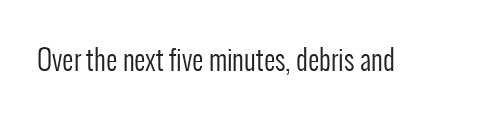
{"serif": "no", "italic": "no", "bold": "no", "weight": "regular", "width": "condensed", "stroke_contrast": "low", "x_height": "medium", "monospaced": "no", "underline": "no", "letter_spacing": "normal", "letter_spacing_em": 0.0, "glyph_px": 28}
